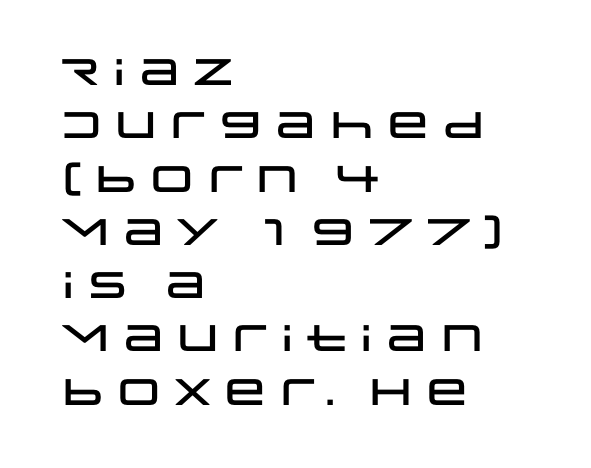
The image shows 37 px wide sans-serif type, upright; set left-aligned, normal line spacing (1.44x), normal letter spacing, not underlined; low stroke contrast and a large x-height.
